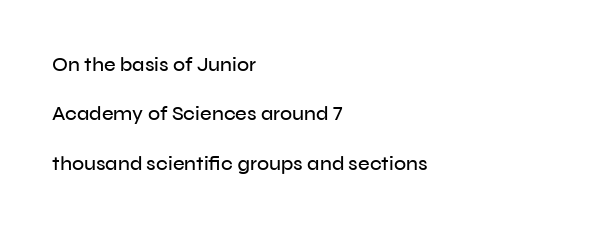
{"italic": "no", "underline": "no", "align": "left", "line_spacing": "loose", "line_spacing_ratio": 2.47, "letter_spacing": "normal", "letter_spacing_em": 0.0, "glyph_px": 20}
